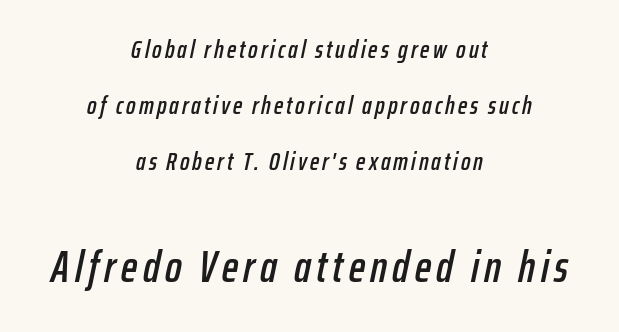
The image shows 44 px condensed type, italic (leaning right); set centered, loose line spacing (2.24x), not underlined; the second (bottom) block is 1.76x larger; low stroke contrast and a medium x-height.
